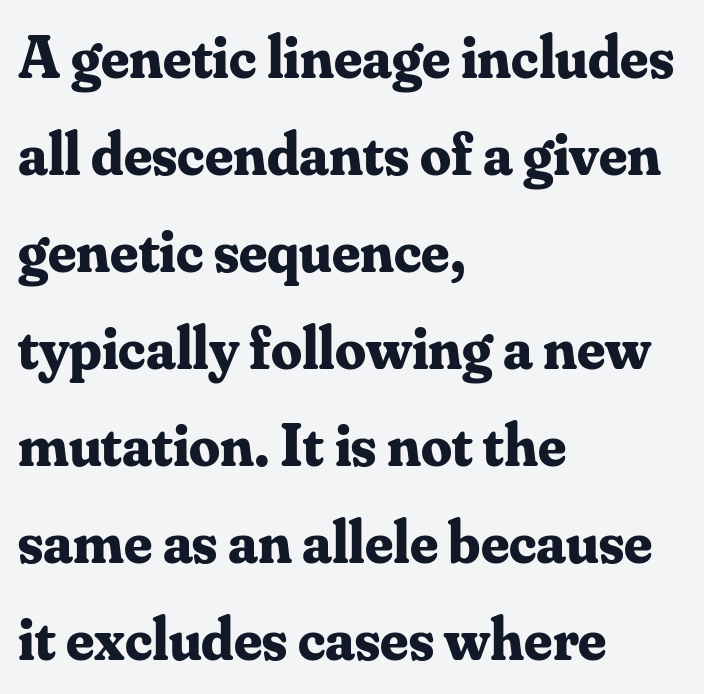
Q: Is the text bold? A: Yes.
Q: Is the text italic (slanted)? A: No, it is upright.
Q: Is the typeface a serif or a sans-serif typeface? A: Serif.
Q: Is the text underlined? A: No.
Q: How is the paragraph aligned? A: Left-aligned.
Q: Is the spacing between letters normal or unusually wide? A: Normal.
Q: Is the spacing between lines tight, normal or loose? A: Normal.
Q: Width (condensed, normal, or wide)? A: Normal.
Q: Stroke contrast? A: Medium.
Q: x-height? A: Small.
Q: Monospaced? A: No.
